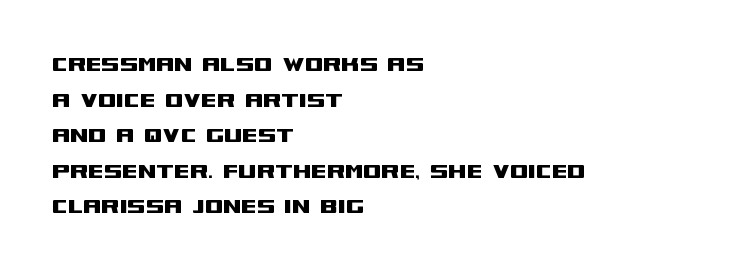
The image shows 26 px text type, upright; set left-aligned, normal line spacing (1.37x), normal letter spacing, not underlined.
